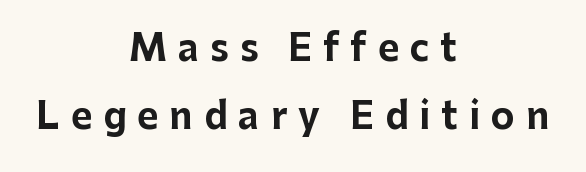
Is the type bold? Yes — the strokes are clearly thick and heavy. Bare-footed words on every line. If you folded the block vertically in half, each line would mirror itself in length. Grotesque or geometric, the face here clearly has no serifs.
